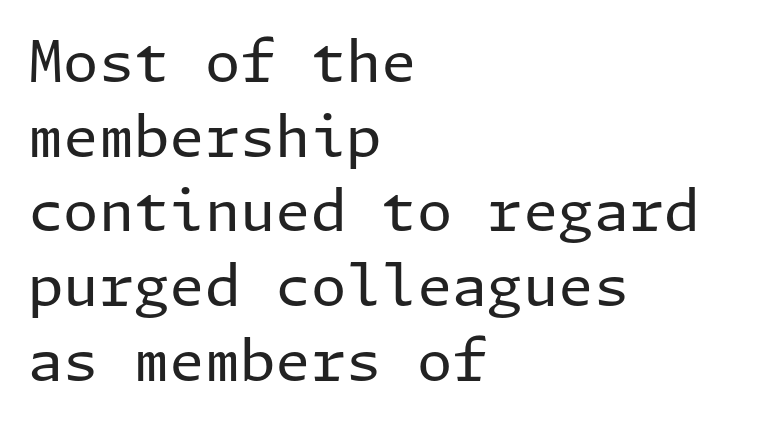
The image shows 57 px regular-weight sans-serif type, upright; set left-aligned, normal line spacing (1.31x), normal letter spacing, not underlined; low stroke contrast and a medium x-height.
